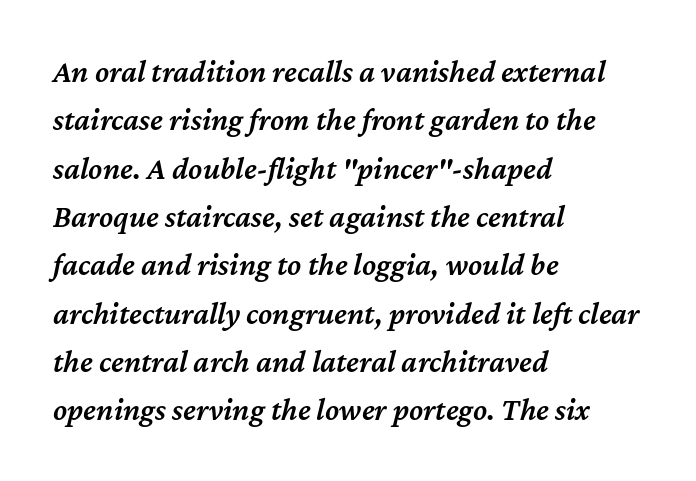
Q: Is the text bold? A: Semi-bold.
Q: Is the text italic (slanted)? A: Yes, it leans right by about 12 degrees.
Q: Is the text underlined? A: No.
Q: How is the paragraph aligned? A: Left-aligned.
Q: Is the spacing between letters normal or unusually wide? A: Normal.
Q: Is the spacing between lines tight, normal or loose? A: Normal.
Q: Width (condensed, normal, or wide)? A: Normal.
Q: Stroke contrast? A: Medium.
Q: x-height? A: Medium.
Q: Monospaced? A: No.
